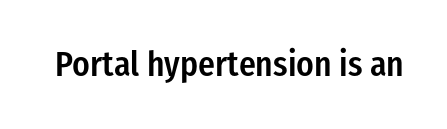
Q: Is the text bold? A: Semi-bold.
Q: Is the text italic (slanted)? A: No, it is upright.
Q: Is the typeface a serif or a sans-serif typeface? A: Sans-serif.
Q: Is the text underlined? A: No.
Q: Is the spacing between letters normal or unusually wide? A: Normal.
Q: Width (condensed, normal, or wide)? A: Condensed.
Q: Stroke contrast? A: Low.
Q: x-height? A: Medium.
Q: Monospaced? A: No.
